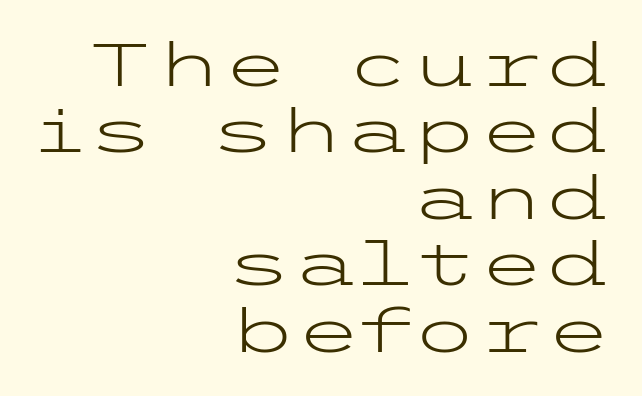
{"serif": "no", "italic": "no", "bold": "no", "weight": "light", "width": "wide", "stroke_contrast": "low", "x_height": "medium", "underline": "no", "align": "right", "line_spacing": "tight", "line_spacing_ratio": 1.09, "letter_spacing": "normal", "letter_spacing_em": 0.0, "glyph_px": 61}
